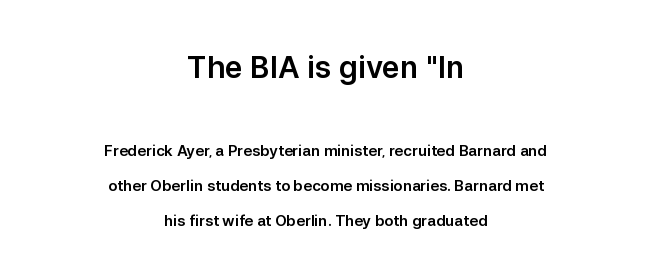
The type is set solid horizontally, with unmodified tracking. The face used here is proportionally spaced, like ordinary book or web type. The designer gave the opening block more size than the closing block. Underlining? Definitely not there.
